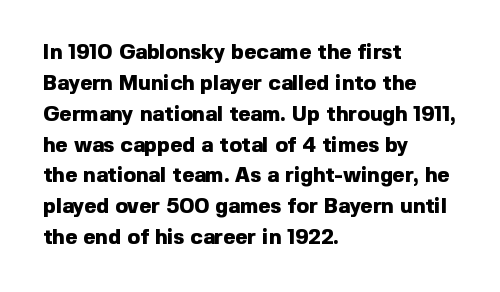
The image shows 21 px bold type, upright; set left-aligned, normal line spacing (1.47x), normal letter spacing, not underlined.
